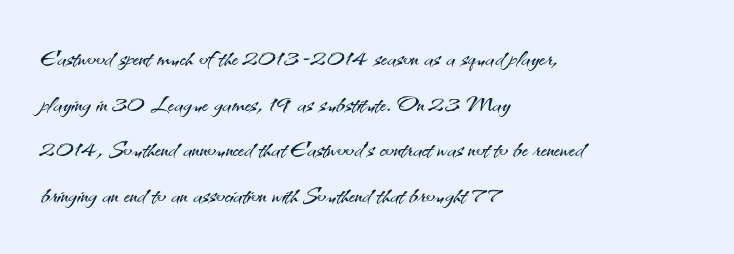
{"serif": "no", "bold": "no", "weight": "light", "width": "normal", "stroke_contrast": "medium", "x_height": "small", "monospaced": "no", "underline": "no", "align": "left", "line_spacing": "normal", "line_spacing_ratio": 1.38, "letter_spacing": "normal", "letter_spacing_em": 0.0, "glyph_px": 33}
